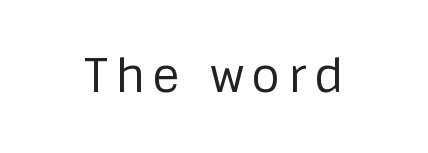
The image shows 46 px regular-weight sans-serif type, upright; set not underlined; low stroke contrast and a large x-height.
